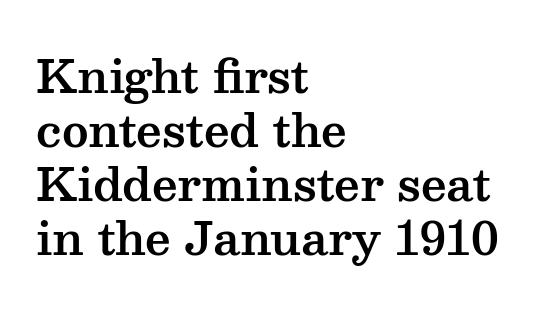
{"serif": "yes", "italic": "no", "width": "wide", "stroke_contrast": "medium", "x_height": "medium", "monospaced": "no", "underline": "no", "align": "left", "line_spacing_ratio": 1.2, "letter_spacing": "normal", "letter_spacing_em": 0.0, "glyph_px": 45}
